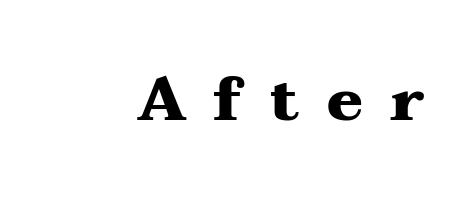
{"serif": "yes", "italic": "no", "bold": "yes", "weight": "heavy", "width": "wide", "stroke_contrast": "medium", "x_height": "medium", "monospaced": "no", "underline": "no", "letter_spacing": "wide", "letter_spacing_em": 0.45, "glyph_px": 60}
